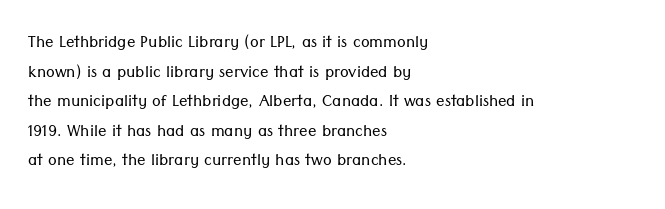
The image shows 21 px text type, upright; set left-aligned, normal line spacing (1.41x), normal letter spacing, not underlined.
